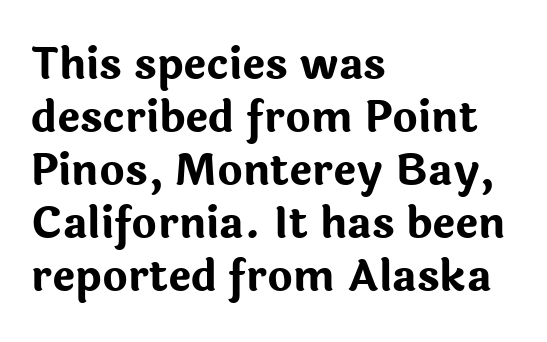
The image shows 43 px bold sans-serif type, upright; set left-aligned, line spacing 1.23x, normal letter spacing, not underlined; low stroke contrast and a medium x-height.
